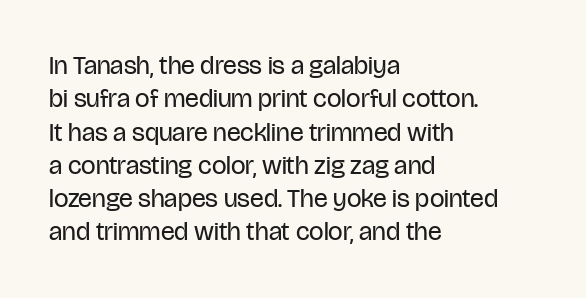
Q: Is the text bold? A: No.
Q: Is the text italic (slanted)? A: No, it is upright.
Q: Is the text underlined? A: No.
Q: How is the paragraph aligned? A: Left-aligned.
Q: Is the spacing between letters normal or unusually wide? A: Normal.
Q: Is the spacing between lines tight, normal or loose? A: Normal.
